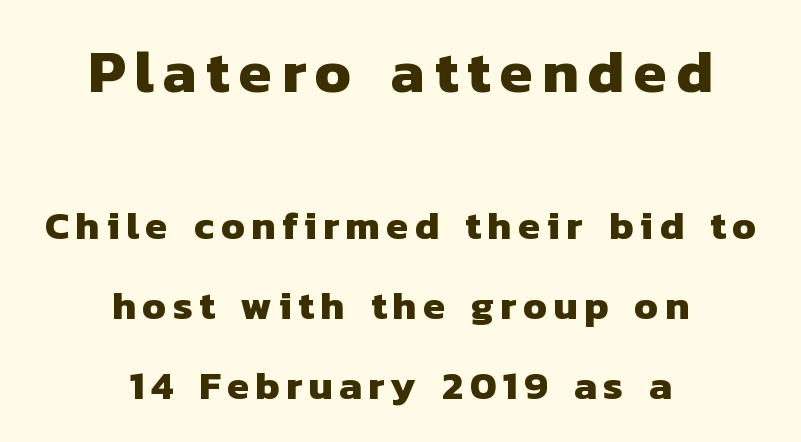
Descender tails drop into unmarked territory. The more generous point size was reserved for the upper chunk. The paragraph has two soft edges and a firm central axis. Bold? Absolutely — the strokes are thick and heavy. If you measured baseline to baseline, you'd find a long distance.
